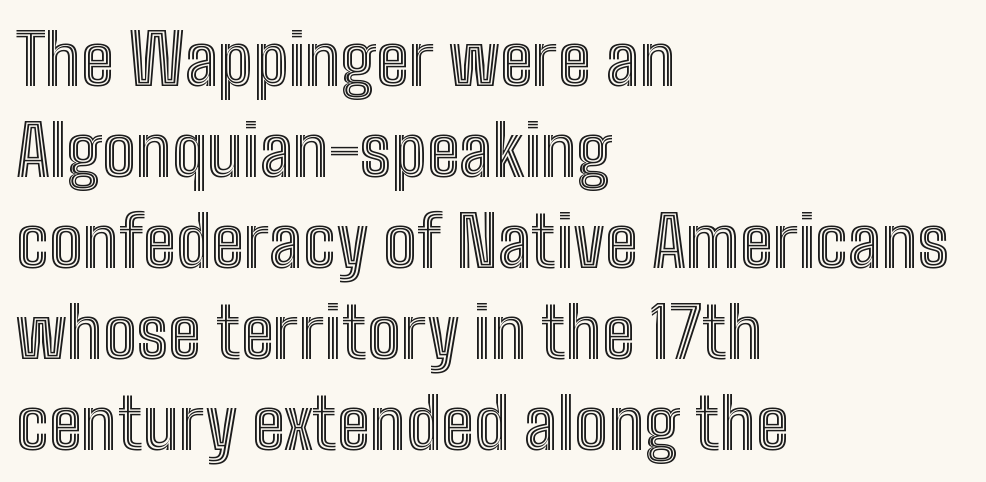
Q: Is the text italic (slanted)? A: No, it is upright.
Q: Is the text underlined? A: No.
Q: How is the paragraph aligned? A: Left-aligned.
Q: Is the spacing between letters normal or unusually wide? A: Normal.
Q: Is the spacing between lines tight, normal or loose? A: Normal.
Q: Width (condensed, normal, or wide)? A: Condensed.
Q: x-height? A: Medium.
Q: Monospaced? A: No.
